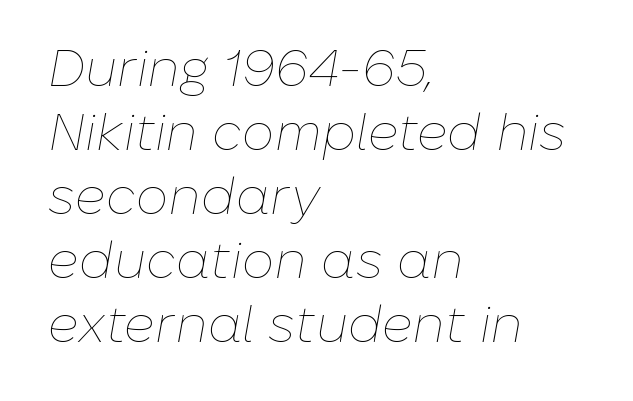
The image shows 52 px thin type, italic (leaning right); set left-aligned, line spacing 1.23x, normal letter spacing, not underlined; low stroke contrast and a medium x-height.
